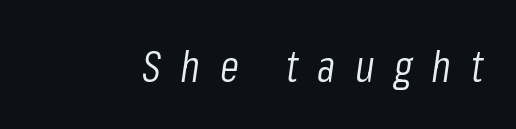
{"italic": "yes", "lean": "right", "slant_degrees": 8, "bold": "no", "weight": "light", "width": "condensed", "stroke_contrast": "low", "x_height": "medium", "monospaced": "no", "underline": "no", "letter_spacing": "wide", "letter_spacing_em": 0.44, "glyph_px": 44}
